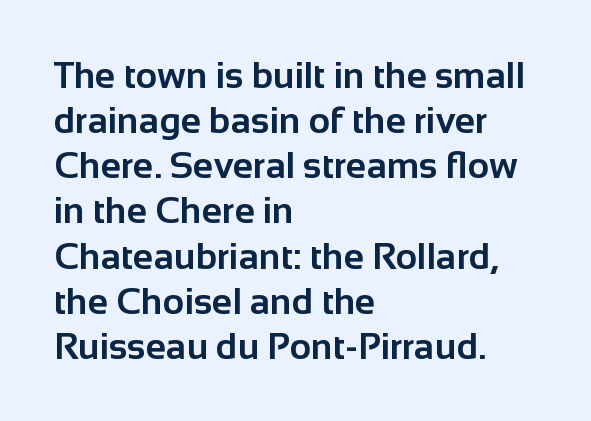
This rendering uses left alignment, leaving the right contour irregular. A typesetter would call this zero additional tracking. The letters stand upright; this is a roman face. Proportional: the letters do not fall into vertical columns.
